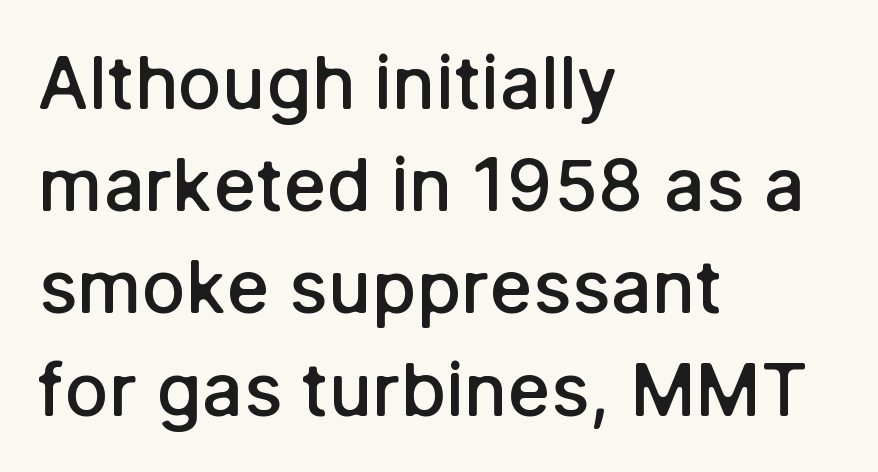
{"serif": "no", "italic": "no", "bold": "semi", "weight": "semibold", "width": "normal", "stroke_contrast": "low", "x_height": "medium", "monospaced": "no", "underline": "no", "align": "left", "line_spacing": "normal", "line_spacing_ratio": 1.4, "letter_spacing": "normal", "letter_spacing_em": 0.0, "glyph_px": 73}
